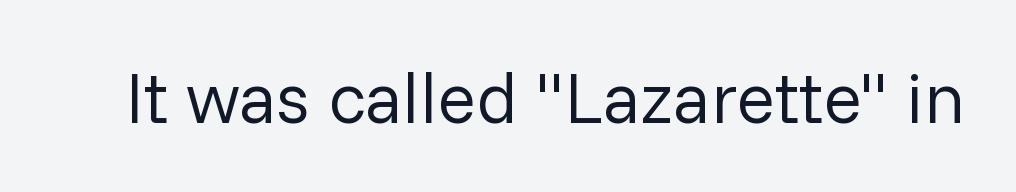
The image shows 72 px regular-weight sans-serif type, upright; set normal letter spacing, not underlined; low stroke contrast and a medium x-height.
